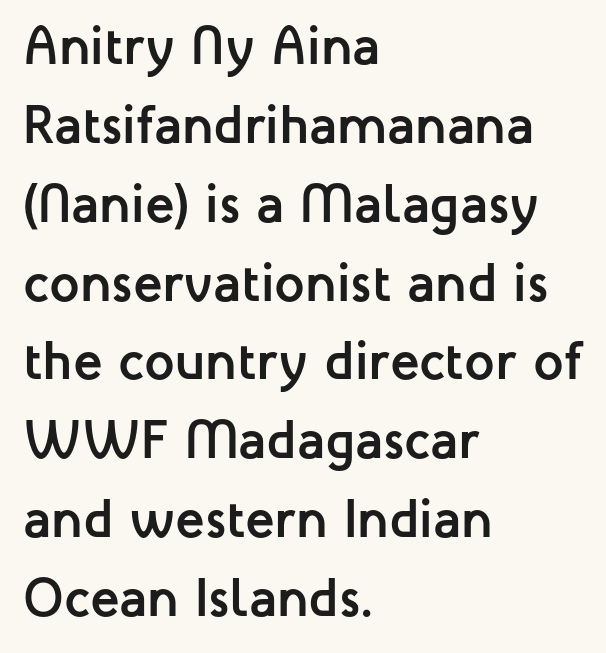
{"serif": "no", "italic": "no", "bold": "yes", "weight": "semibold", "width": "normal", "stroke_contrast": "low", "x_height": "medium", "monospaced": "no", "underline": "no", "align": "left", "line_spacing": "normal", "line_spacing_ratio": 1.46, "letter_spacing": "normal", "letter_spacing_em": 0.0, "glyph_px": 54}
